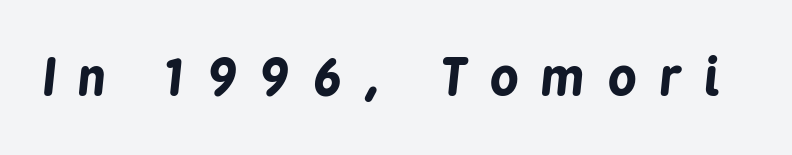
Q: Is the text bold? A: Yes.
Q: Is the text italic (slanted)? A: Yes, it leans right by about 6 degrees.
Q: Is the text underlined? A: No.
Q: Is the spacing between letters normal or unusually wide? A: Unusually wide.
Q: Width (condensed, normal, or wide)? A: Condensed.
Q: Stroke contrast? A: Low.
Q: x-height? A: Medium.
Q: Monospaced? A: No.
